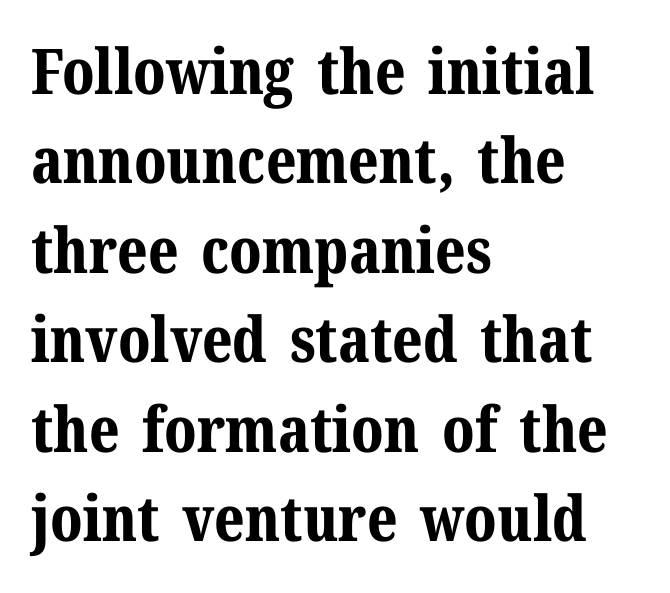
Q: Is the text bold? A: Yes.
Q: Is the text italic (slanted)? A: No, it is upright.
Q: Is the typeface a serif or a sans-serif typeface? A: Serif.
Q: Is the text underlined? A: No.
Q: How is the paragraph aligned? A: Left-aligned.
Q: Is the spacing between letters normal or unusually wide? A: Normal.
Q: Is the spacing between lines tight, normal or loose? A: Normal.
Q: Width (condensed, normal, or wide)? A: Normal.
Q: Stroke contrast? A: Medium.
Q: x-height? A: Medium.
Q: Monospaced? A: No.
